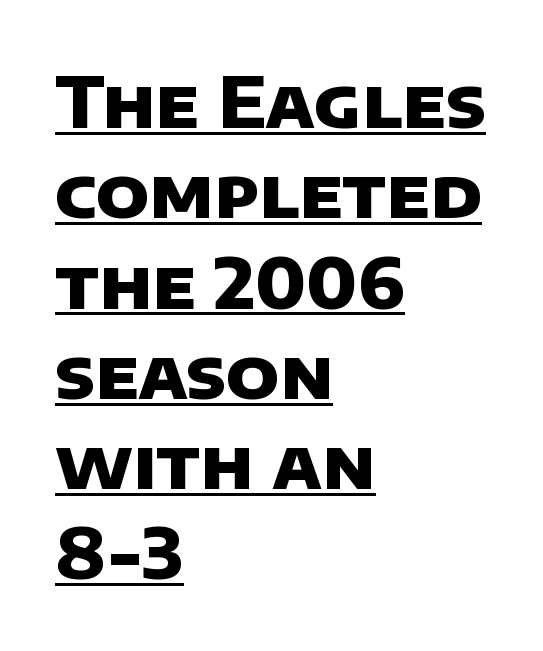
Q: Is the text bold? A: Yes.
Q: Is the typeface a serif or a sans-serif typeface? A: Sans-serif.
Q: Is the text underlined? A: Yes.
Q: How is the paragraph aligned? A: Left-aligned.
Q: Is the spacing between letters normal or unusually wide? A: Normal.
Q: Is the spacing between lines tight, normal or loose? A: Normal.
Q: Width (condensed, normal, or wide)? A: Normal.
Q: Stroke contrast? A: Low.
Q: x-height? A: Large.
Q: Monospaced? A: No.
